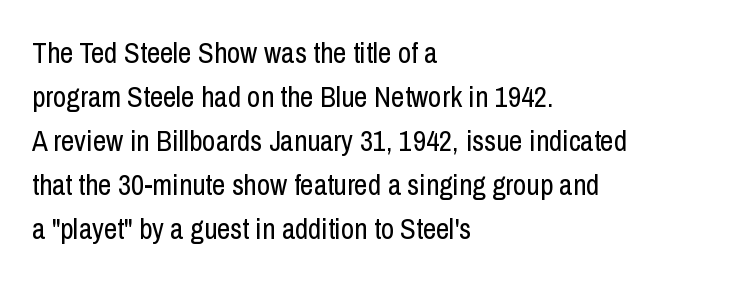
Stroke terminals: plain, sans-serif. There is no visible air inserted between adjacent glyphs. This sample has the flowing, uneven cadence of proportional lettering. The axis of the letterforms is exactly vertical. The words here are not underlined. Is the type heavy? It reads as light-to-regular instead.
